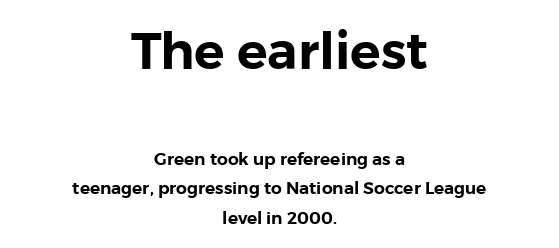
The image shows 51 px sans-serif type, upright; set centered, line spacing 1.73x, normal letter spacing, not underlined; the first (top) block is 3.0x larger; low stroke contrast and a medium x-height.
